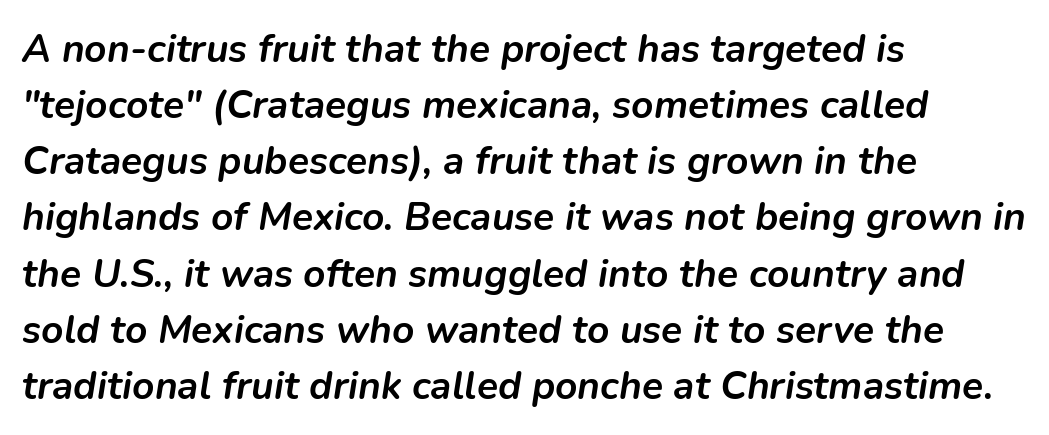
Q: Is the text bold? A: Yes.
Q: Is the text italic (slanted)? A: Yes, it leans right by about 9 degrees.
Q: Is the text underlined? A: No.
Q: How is the paragraph aligned? A: Left-aligned.
Q: Is the spacing between letters normal or unusually wide? A: Normal.
Q: Is the spacing between lines tight, normal or loose? A: Normal.
Q: Width (condensed, normal, or wide)? A: Normal.
Q: Stroke contrast? A: Low.
Q: x-height? A: Medium.
Q: Monospaced? A: No.
